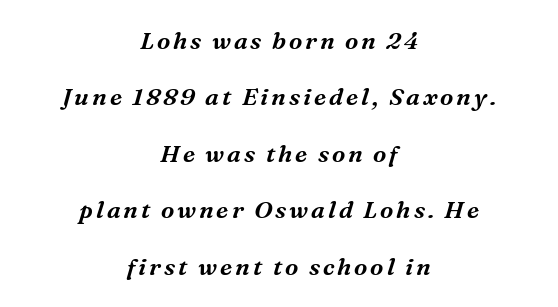
The image shows 24 px text type, italic (leaning right); set centered, loose line spacing (2.35x), not underlined.
